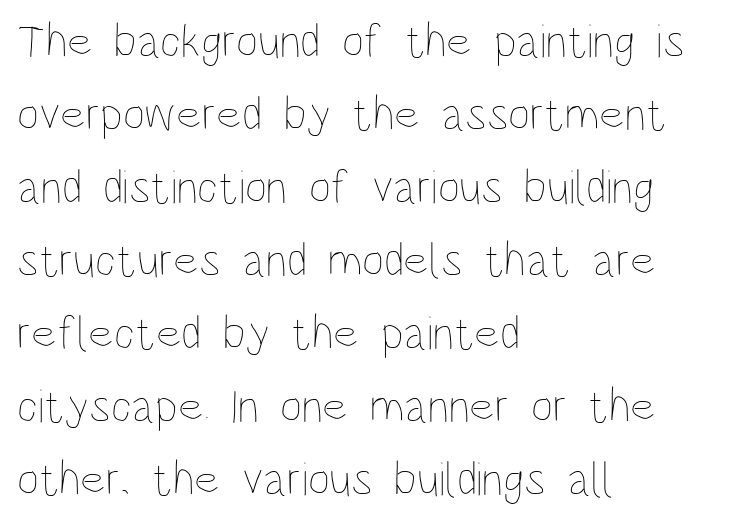
Q: Is the text bold? A: No.
Q: Is the text italic (slanted)? A: No, it is upright.
Q: Is the text underlined? A: No.
Q: How is the paragraph aligned? A: Left-aligned.
Q: Is the spacing between letters normal or unusually wide? A: Normal.
Q: Is the spacing between lines tight, normal or loose? A: Normal.
Q: Width (condensed, normal, or wide)? A: Condensed.
Q: Stroke contrast? A: Low.
Q: x-height? A: Large.
Q: Monospaced? A: No.
